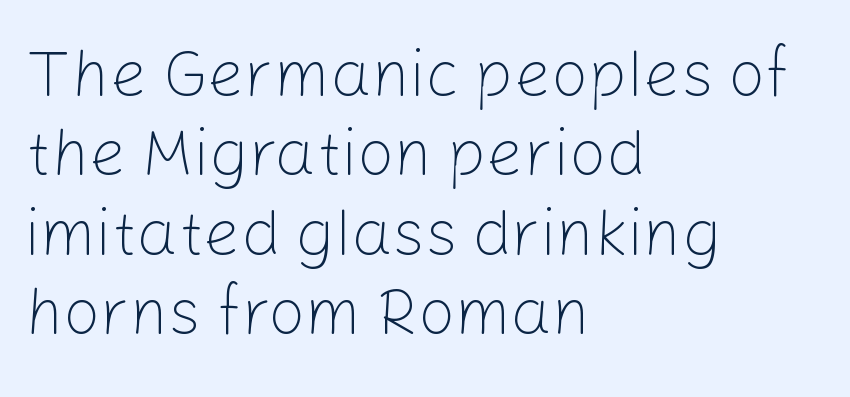
{"serif": "no", "italic": "no", "bold": "no", "weight": "light", "width": "normal", "stroke_contrast": "low", "x_height": "medium", "monospaced": "no", "underline": "no", "align": "left", "line_spacing_ratio": 1.22, "letter_spacing": "normal", "letter_spacing_em": 0.0, "glyph_px": 65}
